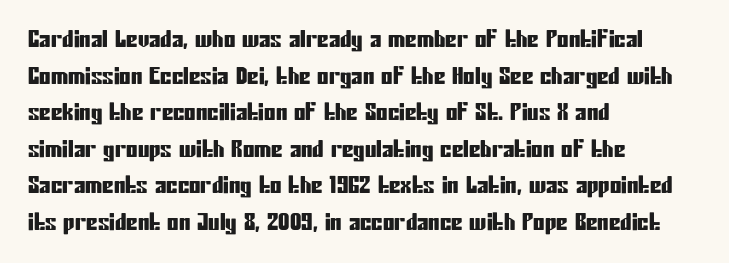
Q: Is the text italic (slanted)? A: No, it is upright.
Q: Is the text underlined? A: No.
Q: How is the paragraph aligned? A: Left-aligned.
Q: Is the spacing between letters normal or unusually wide? A: Normal.
Q: Is the spacing between lines tight, normal or loose? A: Normal.
